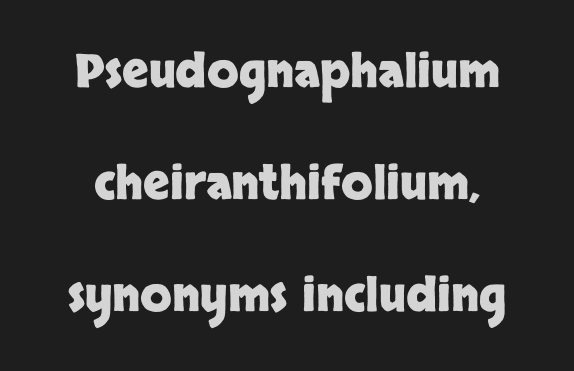
{"serif": "no", "italic": "no", "bold": "yes", "weight": "heavy", "width": "normal", "stroke_contrast": "low", "x_height": "large", "monospaced": "no", "underline": "no", "line_spacing": "loose", "line_spacing_ratio": 2.44, "letter_spacing": "normal", "letter_spacing_em": 0.0, "glyph_px": 46}
